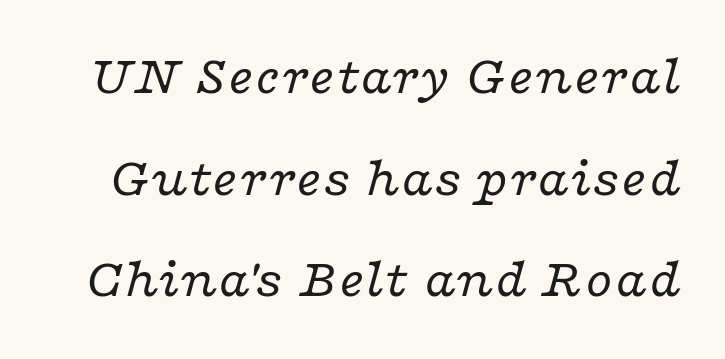
{"serif": "yes", "italic": "yes", "lean": "right", "slant_degrees": 16, "bold": "no", "weight": "regular", "width": "wide", "stroke_contrast": "low", "x_height": "medium", "monospaced": "no", "underline": "no", "line_spacing_ratio": 1.85, "letter_spacing": "normal", "letter_spacing_em": 0.0, "glyph_px": 55}
